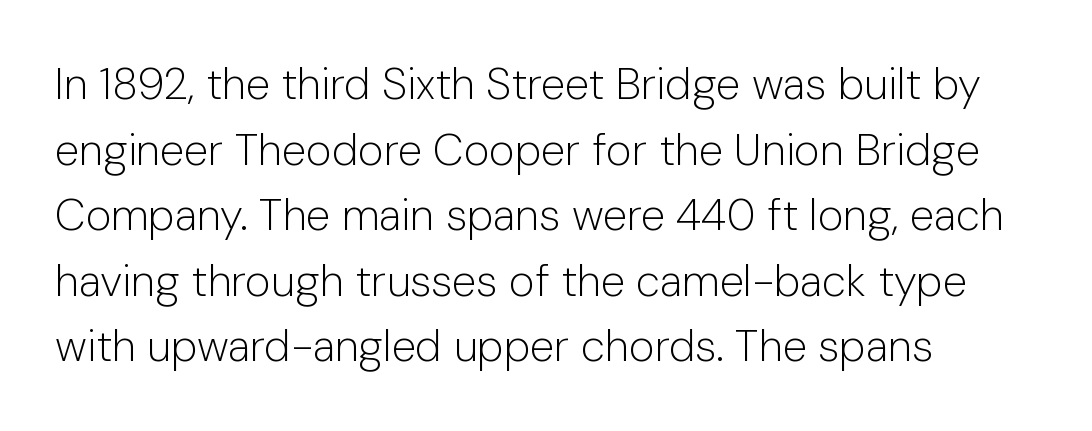
{"serif": "no", "italic": "no", "bold": "no", "weight": "light", "width": "normal", "stroke_contrast": "low", "x_height": "medium", "monospaced": "no", "underline": "no", "align": "left", "line_spacing": "normal", "line_spacing_ratio": 1.49, "letter_spacing": "normal", "letter_spacing_em": 0.0, "glyph_px": 44}
